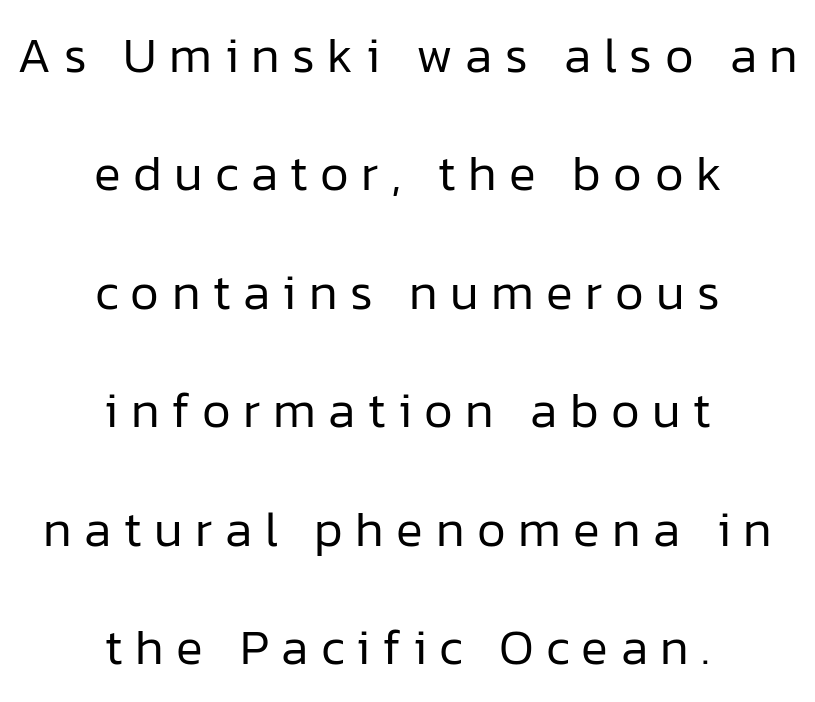
Is this a fixed-width face? No — the glyphs have proportional, varying widths. Weight: not bold — regular or lighter. Honestly, the letter spacing is so wide it's the main thing you notice. Horizontal alignment here is central, giving a formal, balanced look. No word sits above an underline. A sans-serif font was chosen for this passage.
